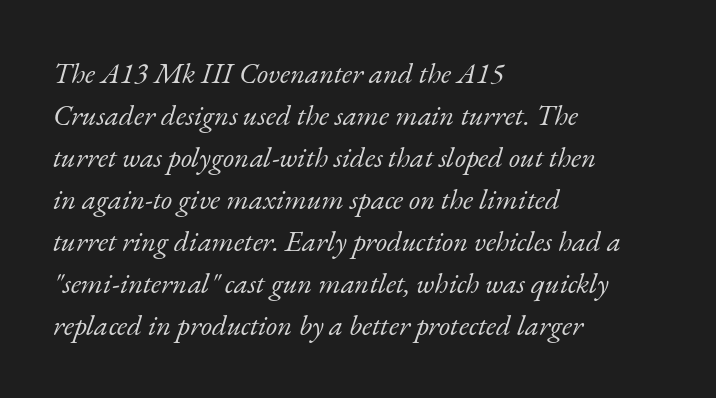
Each letter keeps its own natural width here, so spacing adapts to shape. Has an underline been added? It has not. In terms of letterspacing, this is plain default setting. Each line starts at the same left margin while the right side varies. Does the leading feel generous? No, just average.
